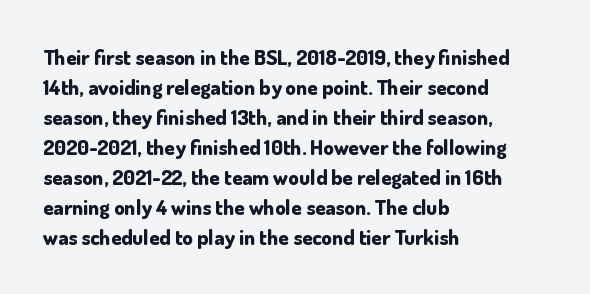
The font's upright variant was chosen for this text. These lines keep a tight, regular rhythm from letter to letter. Notice how thick the strokes are: this is what a full bold looks like. These lines sit exactly where default settings would place them.
